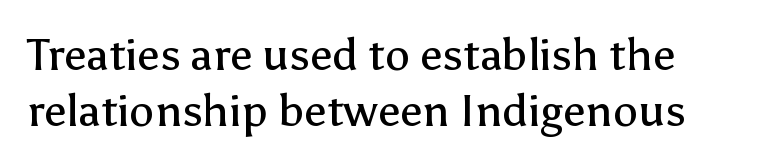
Q: Is the text bold? A: No.
Q: Is the text italic (slanted)? A: No, it is upright.
Q: Is the typeface a serif or a sans-serif typeface? A: Sans-serif.
Q: Is the text underlined? A: No.
Q: How is the paragraph aligned? A: Left-aligned.
Q: Is the spacing between letters normal or unusually wide? A: Normal.
Q: Width (condensed, normal, or wide)? A: Normal.
Q: Stroke contrast? A: Low.
Q: x-height? A: Medium.
Q: Monospaced? A: No.
